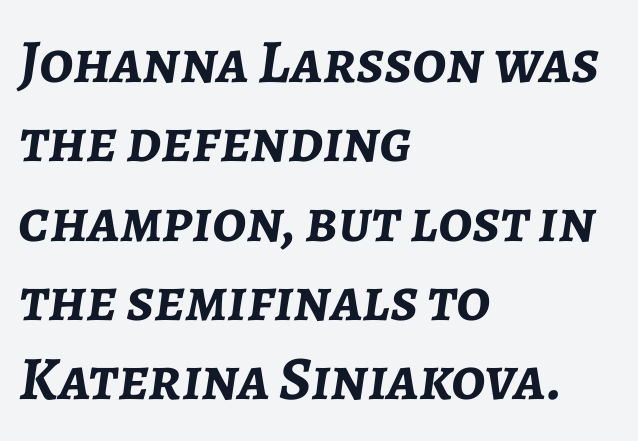
The image shows 62 px semibold type, italic (leaning right); set left-aligned, normal line spacing (1.28x), normal letter spacing, not underlined; low stroke contrast and a medium x-height.
